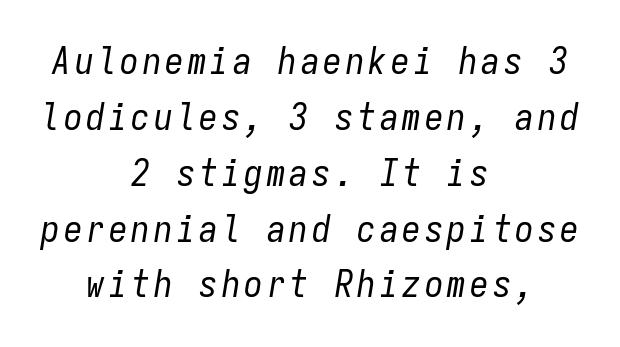
{"italic": "yes", "lean": "right", "slant_degrees": 9, "bold": "no", "weight": "regular", "width": "condensed", "stroke_contrast": "low", "x_height": "medium", "monospaced": "yes", "underline": "no", "align": "center", "line_spacing": "normal", "line_spacing_ratio": 1.51, "glyph_px": 37}
